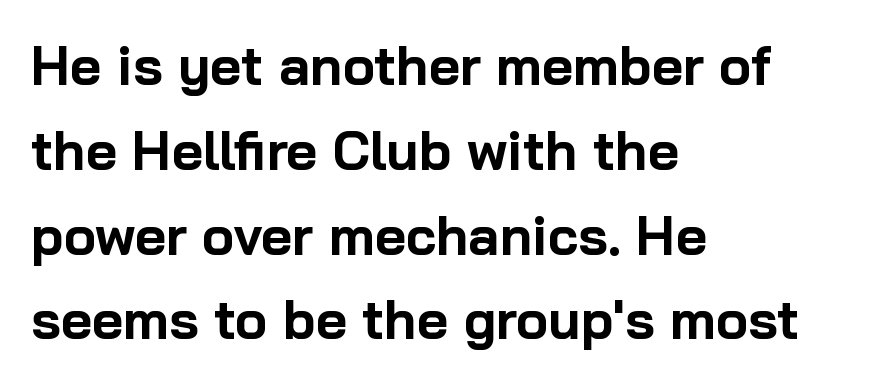
Q: Is the text bold? A: Yes.
Q: Is the text italic (slanted)? A: No, it is upright.
Q: Is the typeface a serif or a sans-serif typeface? A: Sans-serif.
Q: Is the text underlined? A: No.
Q: How is the paragraph aligned? A: Left-aligned.
Q: Is the spacing between letters normal or unusually wide? A: Normal.
Q: Is the spacing between lines tight, normal or loose? A: Normal.
Q: Width (condensed, normal, or wide)? A: Normal.
Q: Stroke contrast? A: Low.
Q: x-height? A: Medium.
Q: Monospaced? A: No.
